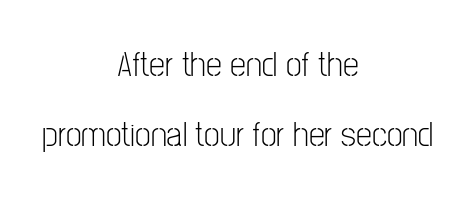
The leading is generous, giving the passage an open texture. A typesetter would call this proportional, since set widths differ per character. A typesetter would call this zero additional tracking. A clean baseline with only descenders dipping below it.
